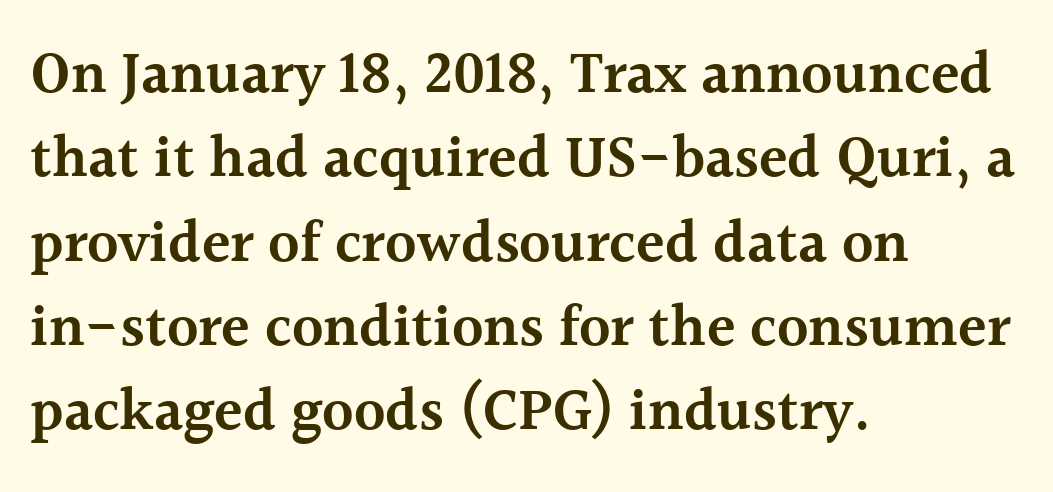
The image shows 59 px semibold serif type, upright; set left-aligned, normal line spacing (1.43x), normal letter spacing, not underlined; a medium x-height.
